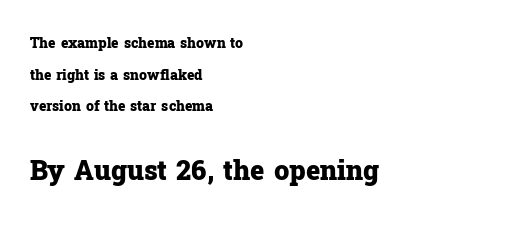
Q: Is the text bold? A: Yes.
Q: Is the text italic (slanted)? A: No, it is upright.
Q: Is the text underlined? A: No.
Q: How is the paragraph aligned? A: Left-aligned.
Q: Is the spacing between letters normal or unusually wide? A: Normal.
Q: Is the spacing between lines tight, normal or loose? A: Loose.
Q: Which block of text is set in a larger size, the first (top) or the second (bottom)? A: The second (bottom) one.
